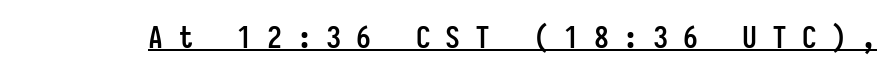
The image shows 30 px semibold, condensed sans-serif type, upright, monospaced; set unusually wide letter spacing (+0.49 em), underlined; low stroke contrast and a medium x-height.
